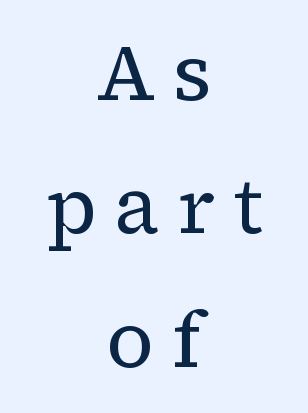
The image shows 78 px regular-weight serif type, upright; set centered, line spacing 1.71x, unusually wide letter spacing (+0.23 em), not underlined; low stroke contrast and a medium x-height.
